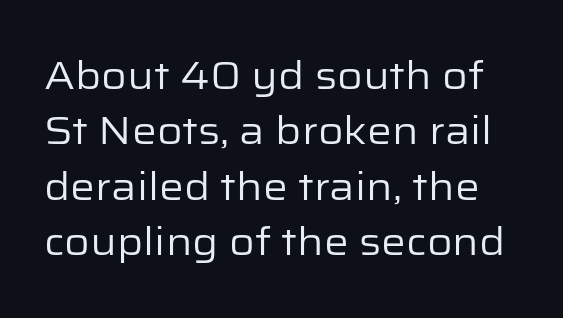
{"serif": "no", "italic": "no", "bold": "no", "weight": "regular", "width": "normal", "stroke_contrast": "low", "x_height": "medium", "monospaced": "no", "underline": "no", "line_spacing": "normal", "line_spacing_ratio": 1.42, "letter_spacing": "normal", "letter_spacing_em": 0.0, "glyph_px": 39}
